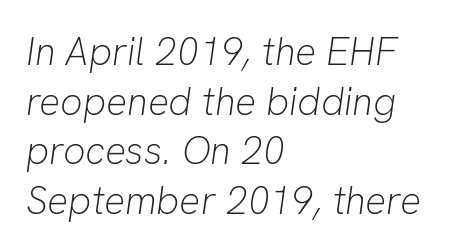
Q: Is the text bold? A: No.
Q: Is the text italic (slanted)? A: Yes, it leans right by about 8 degrees.
Q: Is the text underlined? A: No.
Q: How is the paragraph aligned? A: Left-aligned.
Q: Is the spacing between letters normal or unusually wide? A: Normal.
Q: Is the spacing between lines tight, normal or loose? A: Normal.
Q: Width (condensed, normal, or wide)? A: Normal.
Q: Stroke contrast? A: Low.
Q: x-height? A: Medium.
Q: Monospaced? A: No.
